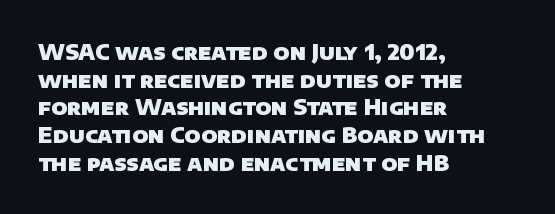
{"bold": "yes", "underline": "no", "align": "left", "line_spacing": "normal", "line_spacing_ratio": 1.32, "letter_spacing": "normal", "letter_spacing_em": 0.0, "glyph_px": 21}
